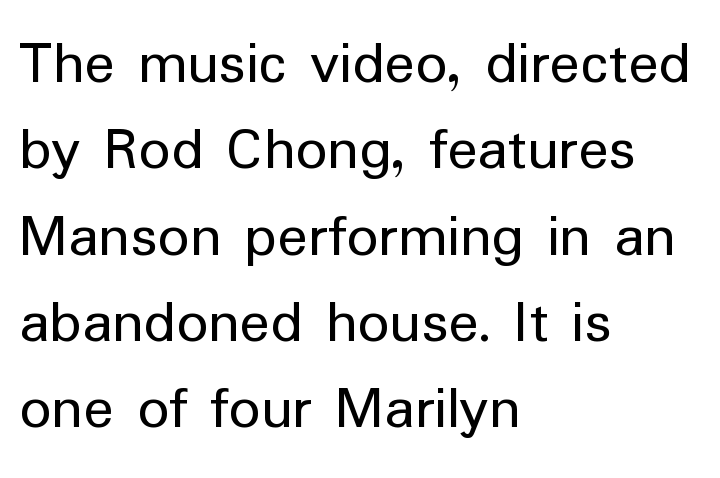
The image shows 63 px regular-weight sans-serif type, upright; set left-aligned, normal line spacing (1.37x), normal letter spacing, not underlined; low stroke contrast and a medium x-height.
